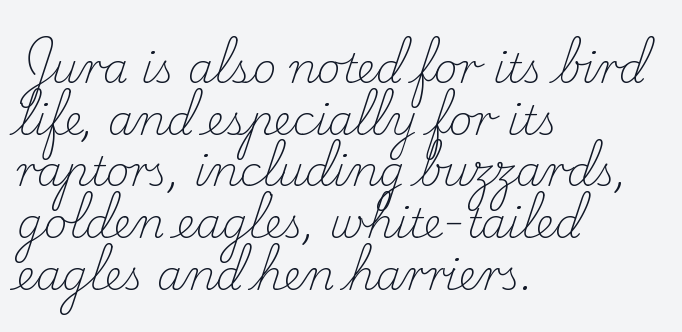
Q: Is the text bold? A: No.
Q: Is the text italic (slanted)? A: Yes.
Q: Is the typeface a serif or a sans-serif typeface? A: Serif.
Q: Is the text underlined? A: No.
Q: How is the paragraph aligned? A: Left-aligned.
Q: Is the spacing between letters normal or unusually wide? A: Normal.
Q: Is the spacing between lines tight, normal or loose? A: Normal.
Q: Width (condensed, normal, or wide)? A: Normal.
Q: Stroke contrast? A: Low.
Q: x-height? A: Small.
Q: Monospaced? A: No.
